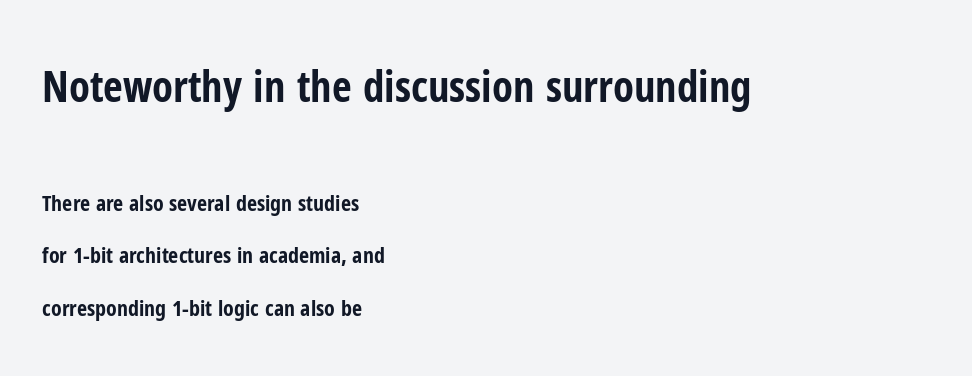
Q: Is the text bold? A: Yes.
Q: Is the text italic (slanted)? A: No, it is upright.
Q: Is the typeface a serif or a sans-serif typeface? A: Sans-serif.
Q: Is the text underlined? A: No.
Q: How is the paragraph aligned? A: Left-aligned.
Q: Is the spacing between letters normal or unusually wide? A: Normal.
Q: Is the spacing between lines tight, normal or loose? A: Loose.
Q: Which block of text is set in a larger size, the first (top) or the second (bottom)? A: The first (top) one.
Q: Width (condensed, normal, or wide)? A: Condensed.
Q: Stroke contrast? A: Low.
Q: x-height? A: Medium.
Q: Monospaced? A: No.
